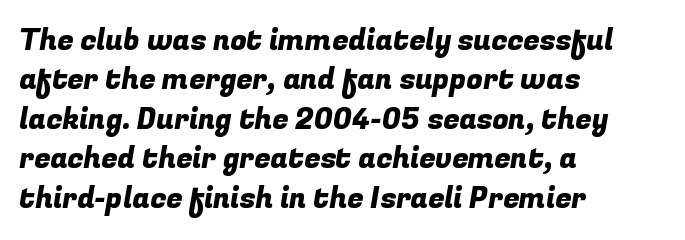
Is this a fixed-width face? No — the glyphs have proportional, varying widths. The horizontal fit of the characters is conventional and even. Horizontal alignment here is leftward, the default for most running prose. Descenders hang freely into open space.
